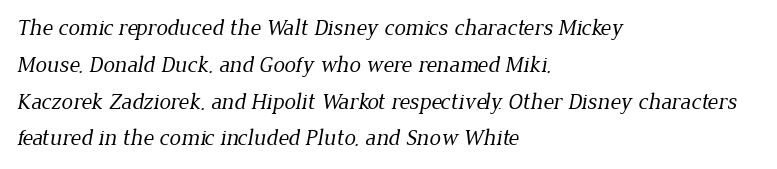
Q: Is the text bold? A: No.
Q: Is the text underlined? A: No.
Q: How is the paragraph aligned? A: Left-aligned.
Q: Is the spacing between letters normal or unusually wide? A: Normal.
Q: Is the spacing between lines tight, normal or loose? A: Normal.
